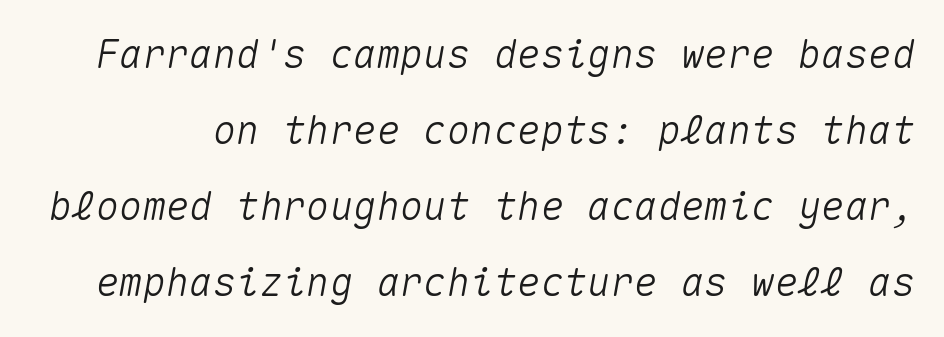
{"italic": "yes", "lean": "right", "slant_degrees": 10, "width": "normal", "stroke_contrast": "medium", "x_height": "medium", "monospaced": "yes", "underline": "no", "line_spacing": "loose", "line_spacing_ratio": 1.95, "letter_spacing": "normal", "letter_spacing_em": 0.0, "glyph_px": 39}
